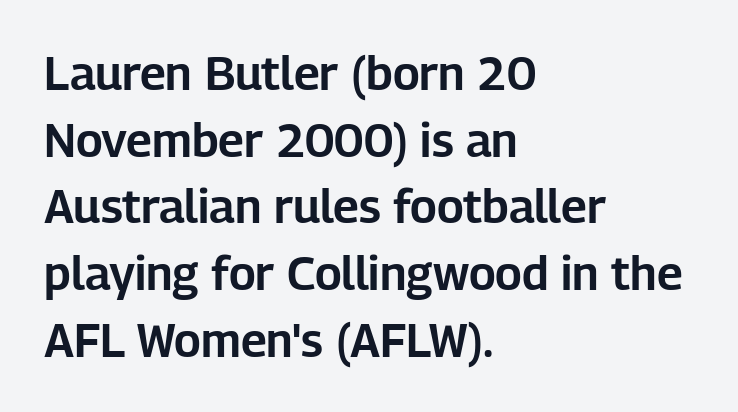
{"serif": "no", "italic": "no", "width": "normal", "stroke_contrast": "low", "x_height": "medium", "monospaced": "no", "underline": "no", "align": "left", "line_spacing": "normal", "line_spacing_ratio": 1.42, "letter_spacing": "normal", "letter_spacing_em": 0.0, "glyph_px": 47}
